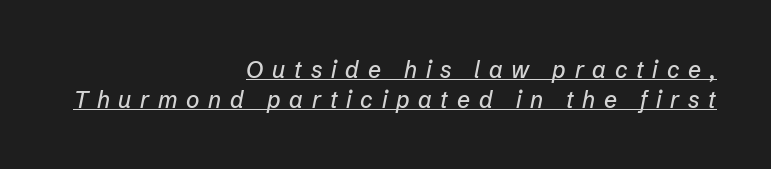
Each line ends at the same right margin while the left side varies. These lines have a slow, spaced-out rhythm from letter to letter. Reading down the column, the eye jumps a familiar distance to each next line. Does a line run under the words? Yes, clearly.
